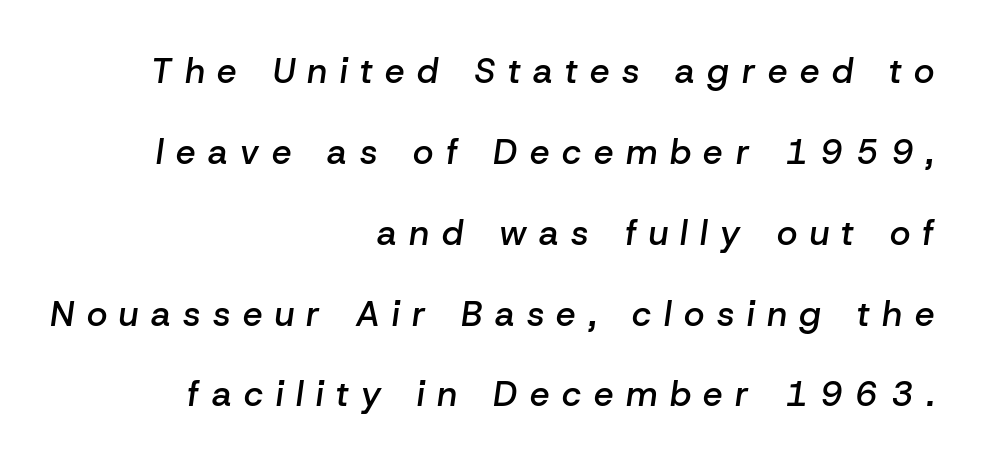
The image shows 35 px semibold type, italic (leaning right); set right-aligned, loose line spacing (2.31x), unusually wide letter spacing (+0.36 em), not underlined; low stroke contrast and a medium x-height.
